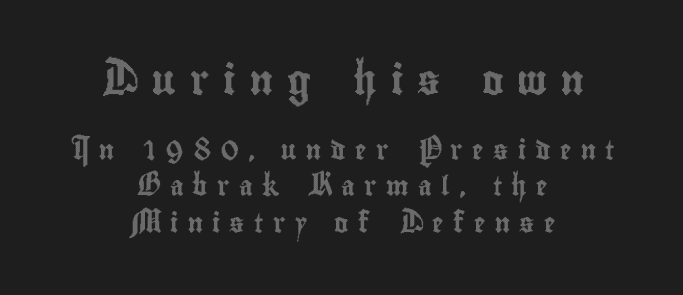
The rendering uses natural spacing where letterforms have individual widths. Vertically, the passage feels expansive, rows floating well apart. Lines of text with bare space underneath. Typesetter's note — upper block bumped up in size, lower block left smaller. Each word looks stretched out because of the extra space between its letters.
